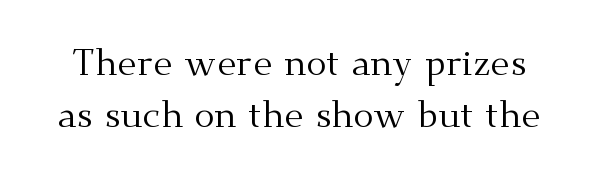
The letters advance in unequal steps, a hallmark of proportional type. The designer left line spacing at the default. To sum up the face: it has serifs. Words float on clear page, feet unadorned. The letters stand upright; this is a roman face. The gaps between neighbouring characters are ordinary and unremarkable.
